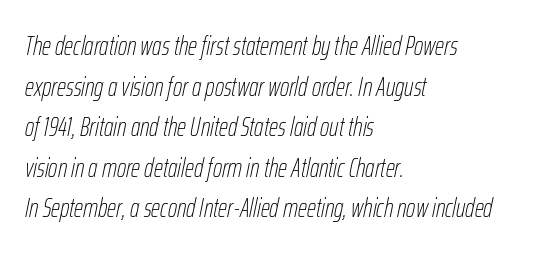
The lines in this sample share a left origin and differ only in where they stop. Just letters on the line, the space beneath them empty. This reads as an unemphasized weight, regular at the heaviest. This block has exactly the height ordinary leading produces.
